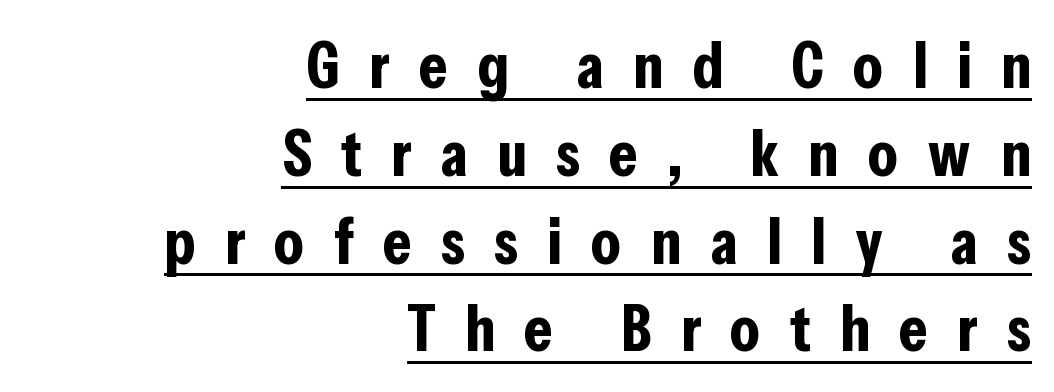
Characters remain perfectly vertical along every line. A full-strength bold gives these letters their thick strokes. Looks like regular typesetting: each glyph gets only the width it needs. Rows of type keep a routine distance in the vertical direction.
